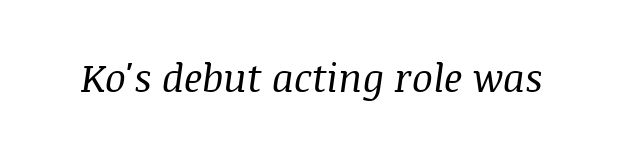
Between one letter and the next there's only the usual sliver of space. These glyphs show unthickened strokes, regular width or finer. Slanted lettering throughout. Look at the bottom of the vertical strokes: they flare into serifs here.
